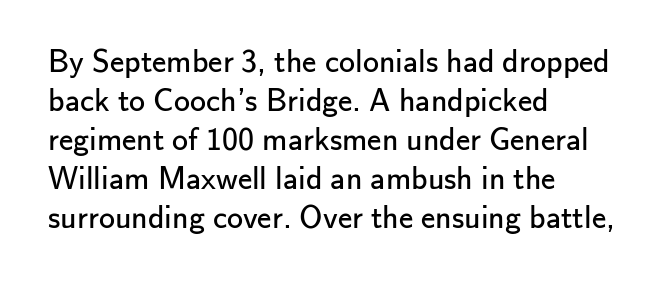
You could not count columns in this text — the font is proportionally spaced. All the whitespace from short lines collects on the right. Letters rest on an invisible, unmarked baseline. The passage shown is not bold in any degree. Grotesque or geometric, the face here clearly has no serifs.
